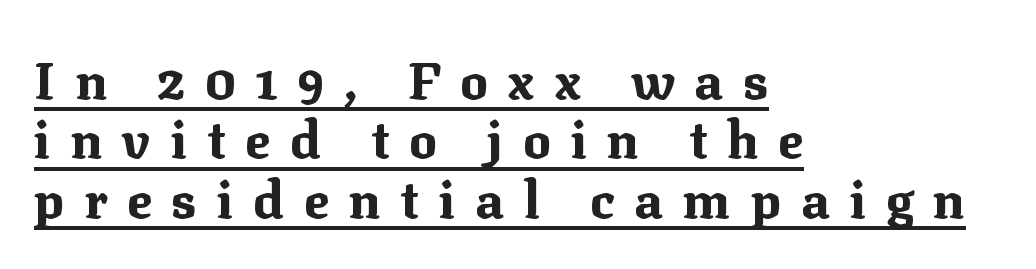
Q: Is the text bold? A: Yes.
Q: Is the text italic (slanted)? A: No, it is upright.
Q: Is the typeface a serif or a sans-serif typeface? A: Serif.
Q: Is the text underlined? A: Yes.
Q: How is the paragraph aligned? A: Left-aligned.
Q: Is the spacing between letters normal or unusually wide? A: Unusually wide.
Q: Is the spacing between lines tight, normal or loose? A: Tight.
Q: Width (condensed, normal, or wide)? A: Normal.
Q: Stroke contrast? A: Medium.
Q: x-height? A: Medium.
Q: Monospaced? A: No.
